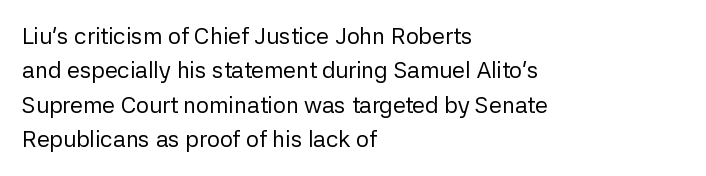
The image shows 23 px text type, upright; set left-aligned, normal line spacing (1.5x), normal letter spacing, not underlined.
